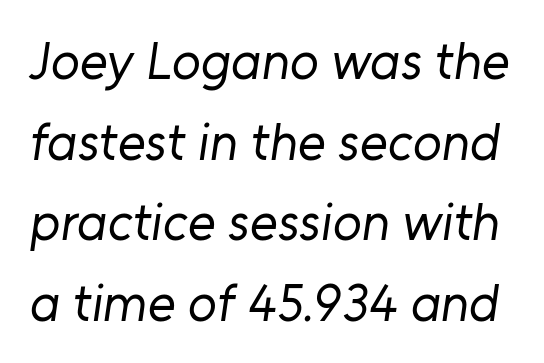
{"serif": "no", "bold": "no", "weight": "regular", "width": "normal", "stroke_contrast": "low", "x_height": "medium", "monospaced": "no", "underline": "no", "line_spacing": "normal", "line_spacing_ratio": 1.52, "letter_spacing": "normal", "letter_spacing_em": 0.0, "glyph_px": 53}
